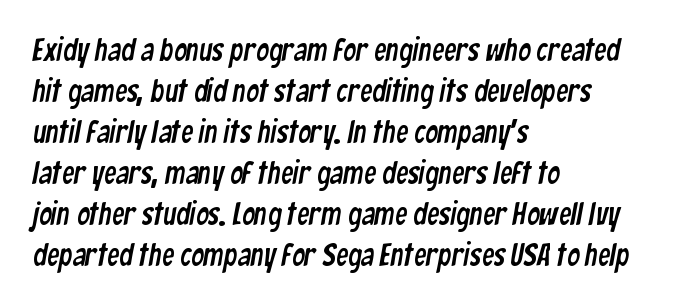
{"serif": "no", "width": "condensed", "stroke_contrast": "low", "x_height": "medium", "monospaced": "no", "underline": "no", "align": "left", "line_spacing": "normal", "line_spacing_ratio": 1.32, "letter_spacing": "normal", "letter_spacing_em": 0.0, "glyph_px": 31}
